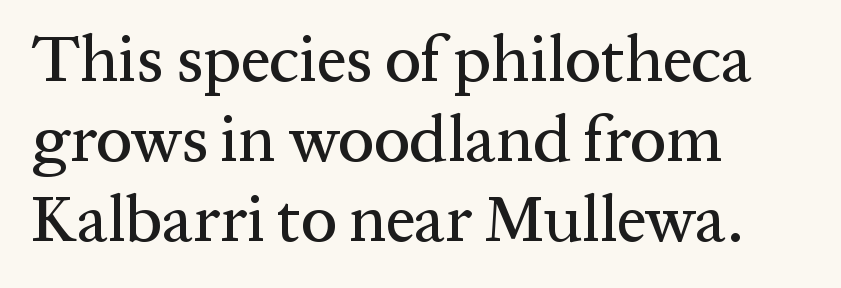
{"serif": "yes", "italic": "no", "width": "normal", "stroke_contrast": "medium", "x_height": "medium", "monospaced": "no", "underline": "no", "align": "left", "line_spacing_ratio": 1.23, "letter_spacing": "normal", "letter_spacing_em": 0.0, "glyph_px": 65}
